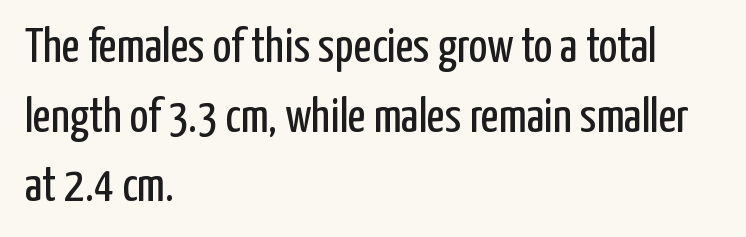
The image shows 49 px regular-weight, condensed sans-serif type, upright; set left-aligned, normal line spacing (1.42x), normal letter spacing, not underlined; low stroke contrast and a medium x-height.
